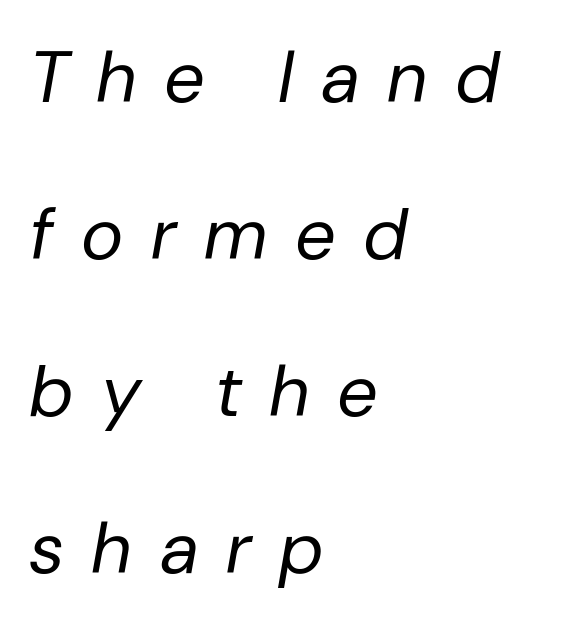
Q: Is the text bold? A: No.
Q: Is the text italic (slanted)? A: Yes, it leans right by about 10 degrees.
Q: Is the text underlined? A: No.
Q: How is the paragraph aligned? A: Left-aligned.
Q: Is the spacing between letters normal or unusually wide? A: Unusually wide.
Q: Is the spacing between lines tight, normal or loose? A: Loose.
Q: Width (condensed, normal, or wide)? A: Normal.
Q: Stroke contrast? A: Low.
Q: x-height? A: Medium.
Q: Monospaced? A: No.
